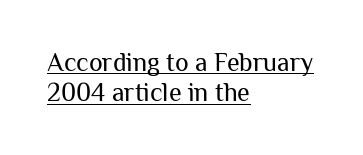
Q: Is the text bold? A: No.
Q: Is the text italic (slanted)? A: No, it is upright.
Q: Is the text underlined? A: Yes.
Q: How is the paragraph aligned? A: Left-aligned.
Q: Is the spacing between letters normal or unusually wide? A: Normal.
